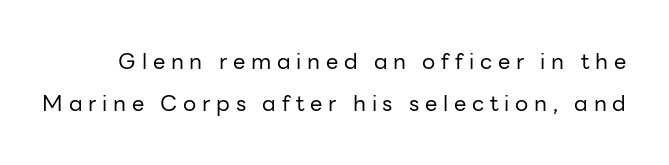
{"italic": "no", "bold": "no", "underline": "no", "line_spacing": "loose", "line_spacing_ratio": 1.91, "letter_spacing": "wide", "letter_spacing_em": 0.26, "glyph_px": 22}
